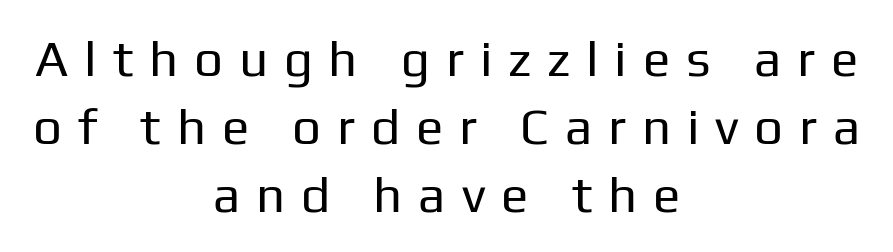
The image shows 51 px regular-weight sans-serif type, upright; set centered, normal line spacing (1.33x), unusually wide letter spacing (+0.31 em), not underlined; low stroke contrast and a medium x-height.
